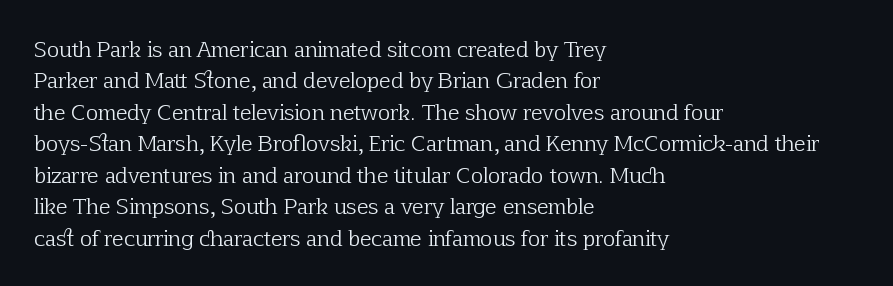
Each row of text sits above clean, open space. Italic? Not at all — the glyphs are vertical. Typeset ragged right — the left edge is the straight one. Each word holds together tightly as a unit, with standard inter-letter gaps. Interline gaps are of average width in this sample.
